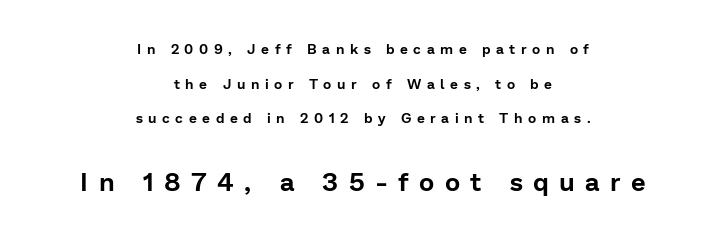
{"italic": "no", "underline": "no", "align": "center", "line_spacing": "loose", "line_spacing_ratio": 2.48, "letter_spacing": "wide", "letter_spacing_em": 0.4, "larger_block": "second", "size_ratio": 1.86, "glyph_px": 26}
